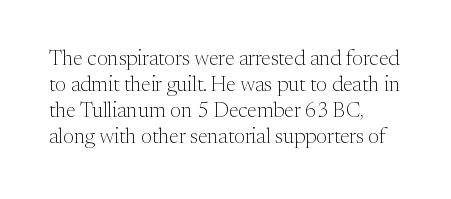
The typography opts for an upright posture over an oblique one. Unmarked baselines from the first word to the last. Students, note that the glyphs here touch the page at normal intervals. Which margin do the lines hug? The left one — the right edge is uneven. The typesetting does not lean heavy: it is not bold.
